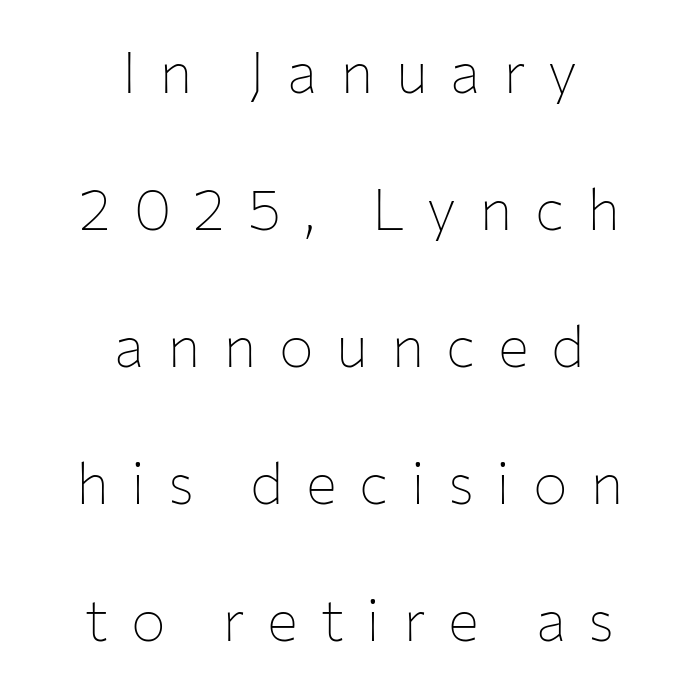
Q: Is the text bold? A: No.
Q: Is the text italic (slanted)? A: No, it is upright.
Q: Is the typeface a serif or a sans-serif typeface? A: Sans-serif.
Q: Is the text underlined? A: No.
Q: How is the paragraph aligned? A: Centered.
Q: Is the spacing between letters normal or unusually wide? A: Unusually wide.
Q: Is the spacing between lines tight, normal or loose? A: Loose.
Q: Width (condensed, normal, or wide)? A: Normal.
Q: Stroke contrast? A: Low.
Q: x-height? A: Medium.
Q: Monospaced? A: No.
